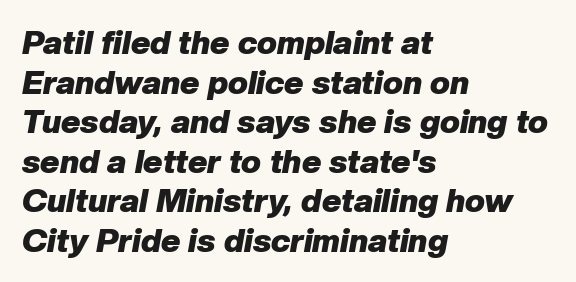
{"italic": "yes", "lean": "right", "slant_degrees": 10, "bold": "yes", "weight": "heavy", "width": "normal", "stroke_contrast": "low", "x_height": "medium", "monospaced": "no", "underline": "no", "align": "left", "line_spacing_ratio": 1.2, "letter_spacing": "normal", "letter_spacing_em": 0.0, "glyph_px": 33}
